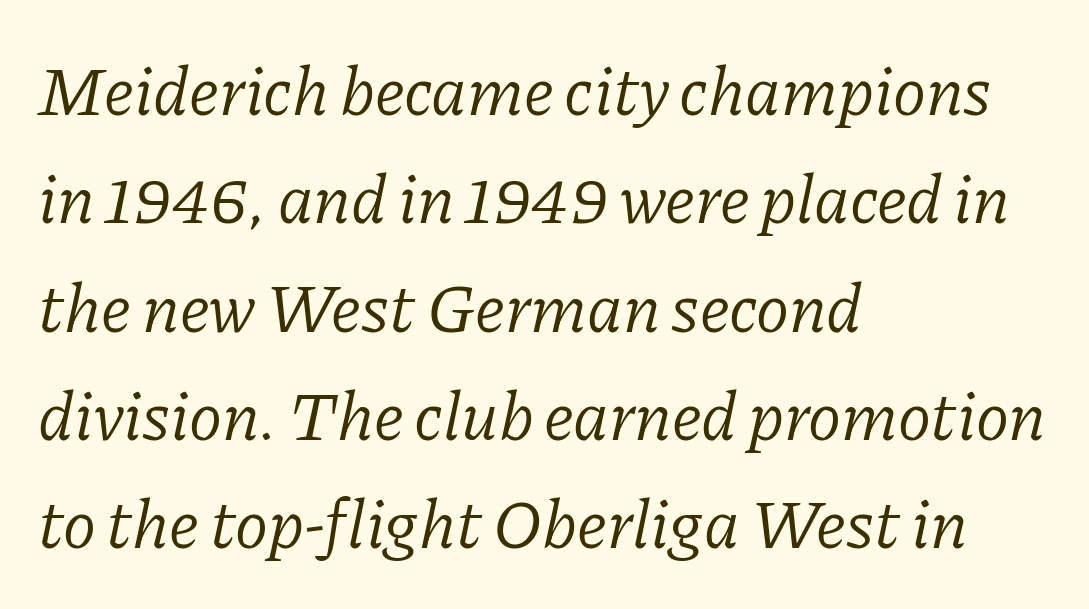
The image shows 69 px light serif type, italic (leaning right); set left-aligned, normal line spacing (1.57x), normal letter spacing, not underlined; low stroke contrast and a medium x-height.
